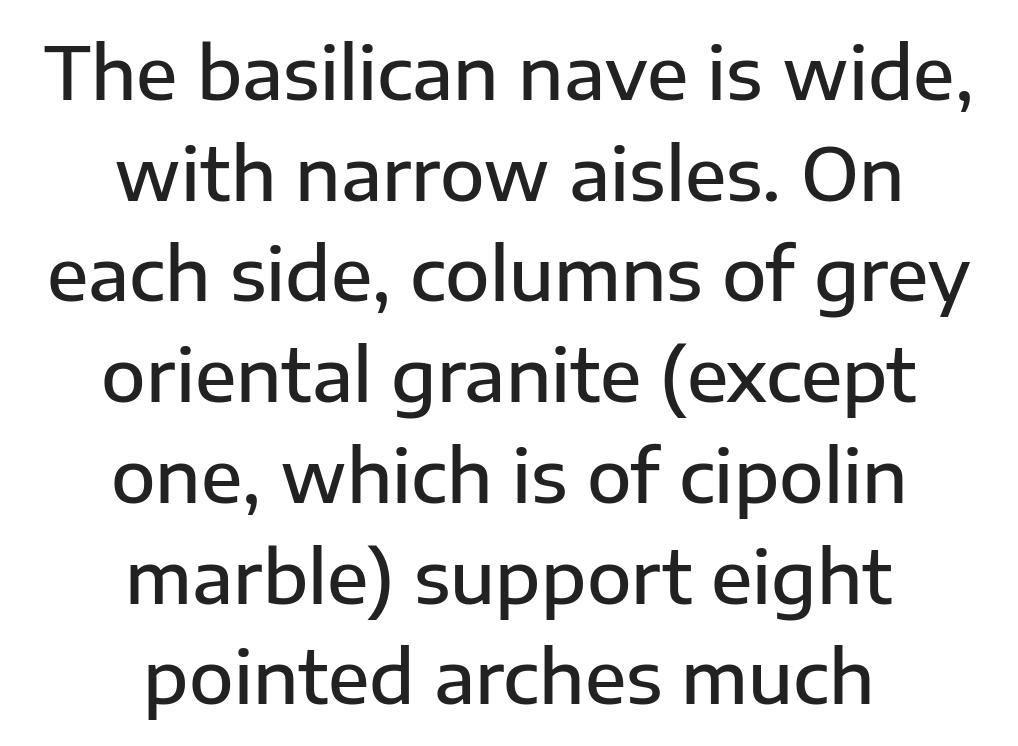
Successive baselines arrive at the customary interval. Any mark beneath the type? The region is blank. The compositor balanced each line on the midline. You could not count columns in this text — the font is proportionally spaced.
